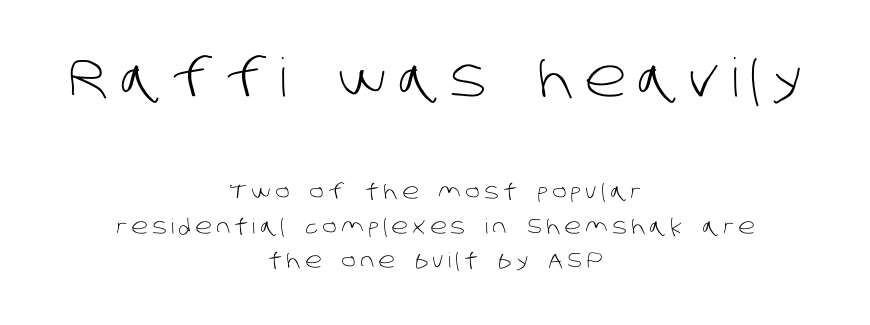
{"serif": "no", "bold": "no", "weight": "light", "width": "normal", "stroke_contrast": "low", "x_height": "large", "monospaced": "no", "underline": "no", "align": "center", "line_spacing": "normal", "line_spacing_ratio": 1.64, "letter_spacing": "wide", "letter_spacing_em": 0.21, "larger_block": "first", "size_ratio": 2.52, "glyph_px": 53}
